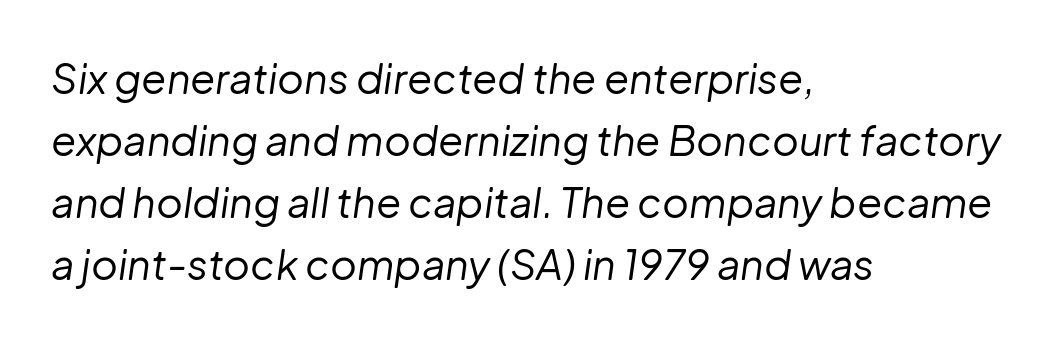
Q: Is the text bold? A: No.
Q: Is the text italic (slanted)? A: Yes, it leans right by about 8 degrees.
Q: Is the text underlined? A: No.
Q: How is the paragraph aligned? A: Left-aligned.
Q: Is the spacing between letters normal or unusually wide? A: Normal.
Q: Is the spacing between lines tight, normal or loose? A: Normal.
Q: Width (condensed, normal, or wide)? A: Normal.
Q: Stroke contrast? A: Low.
Q: x-height? A: Medium.
Q: Monospaced? A: No.
